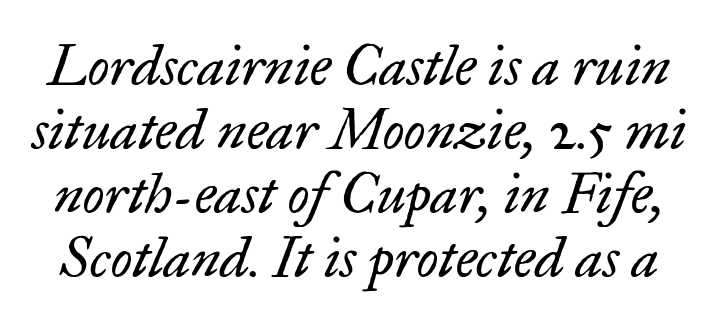
The image shows 56 px regular-weight serif type, italic (leaning right); set tight line spacing (1.14x), normal letter spacing, not underlined; low stroke contrast and a small x-height.
